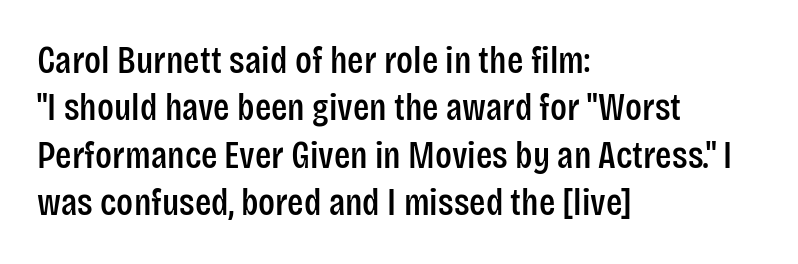
{"serif": "no", "italic": "no", "width": "condensed", "stroke_contrast": "low", "x_height": "large", "monospaced": "no", "underline": "no", "align": "left", "line_spacing": "normal", "line_spacing_ratio": 1.25, "letter_spacing": "normal", "letter_spacing_em": 0.0, "glyph_px": 38}
